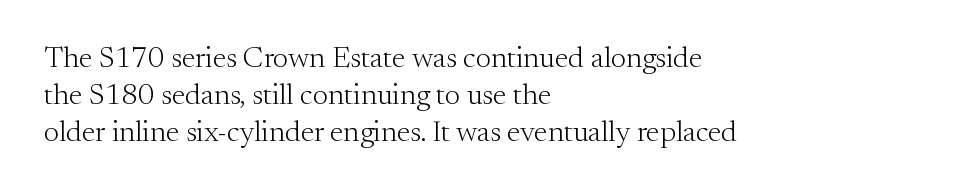
Designer's note — italics off, roman on. Does the type have serifs? Yes, each stem ends in a small foot. Tracking here is standard; glyphs follow each other at the usual distance. Vertical stems look standard width or narrower in stroke.
